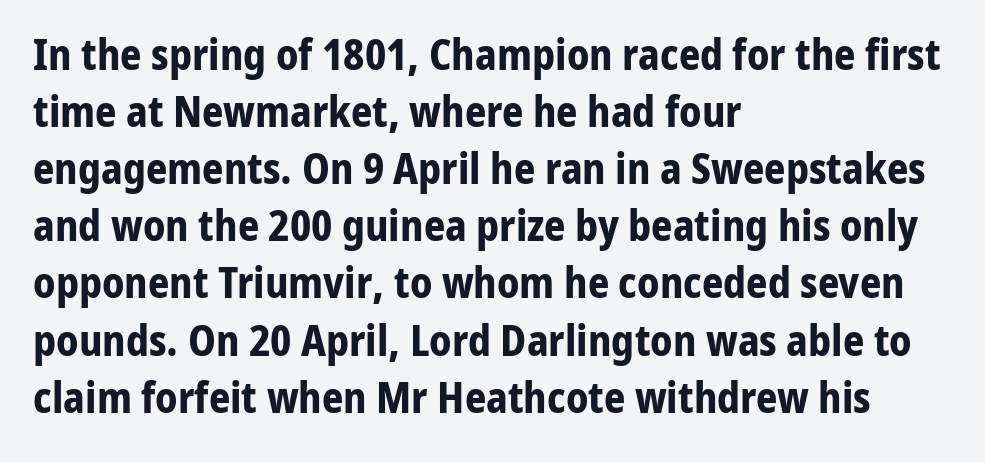
Q: Is the text bold? A: Yes.
Q: Is the text italic (slanted)? A: No, it is upright.
Q: Is the typeface a serif or a sans-serif typeface? A: Sans-serif.
Q: Is the text underlined? A: No.
Q: How is the paragraph aligned? A: Left-aligned.
Q: Is the spacing between letters normal or unusually wide? A: Normal.
Q: Is the spacing between lines tight, normal or loose? A: Normal.
Q: Width (condensed, normal, or wide)? A: Normal.
Q: Stroke contrast? A: Low.
Q: x-height? A: Medium.
Q: Monospaced? A: No.
